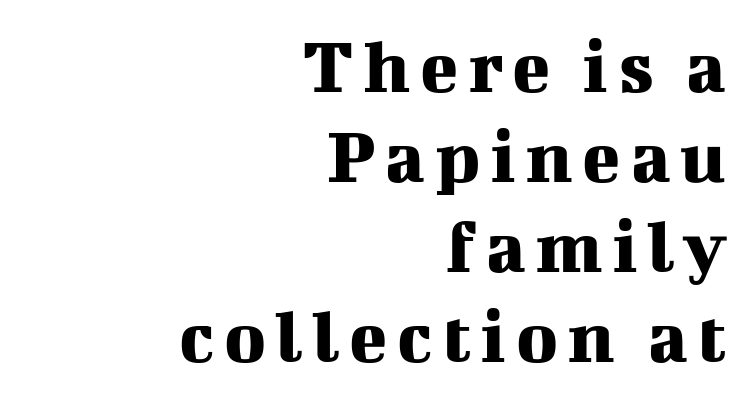
{"serif": "yes", "italic": "no", "width": "normal", "stroke_contrast": "medium", "x_height": "medium", "monospaced": "no", "underline": "no", "align": "right", "line_spacing": "tight", "line_spacing_ratio": 1.14, "glyph_px": 79}
